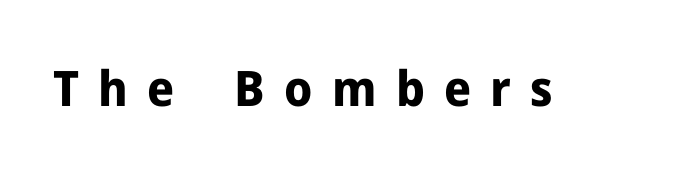
Each row of text sits above clean, open space. Students, this is bold: see how much ink each stroke carries. Note the varied advance widths — an 'i' is clearly narrower than an 'm'. The type is letterspaced generously, with wide tracking. The text was rendered using a sans face with plain stroke endings. Designer's note — italics off, roman on.
